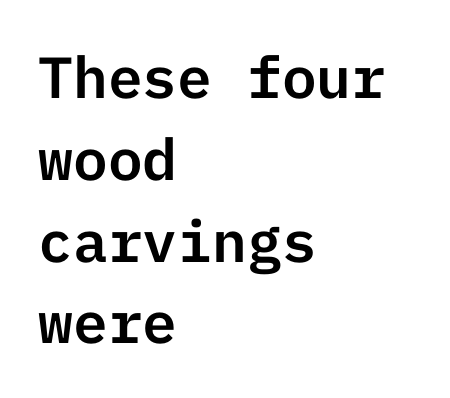
{"serif": "no", "italic": "no", "width": "normal", "stroke_contrast": "low", "x_height": "medium", "underline": "no", "align": "left", "line_spacing": "normal", "line_spacing_ratio": 1.41, "letter_spacing": "normal", "letter_spacing_em": 0.0, "glyph_px": 58}
